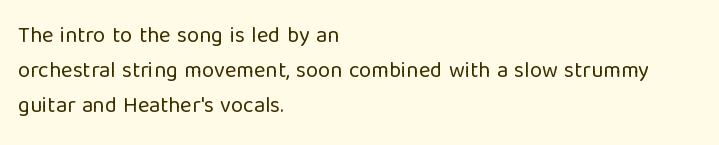
Every stem runs plumb, perpendicular to the baseline. Ink coverage per letter is moderate at most. Does extra space separate the letters? No, they use regular spacing. Line starts are locked; line ends wander. If you measured baseline to baseline, you'd find a middling distance.
